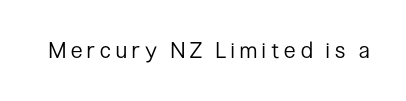
{"italic": "no", "bold": "no", "underline": "no", "letter_spacing": "wide", "letter_spacing_em": 0.24, "glyph_px": 22}
